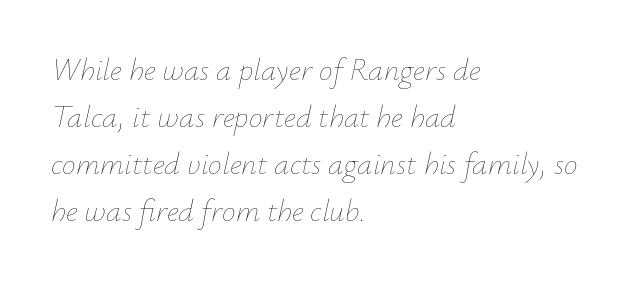
The image shows 31 px thin type, italic (leaning right); set left-aligned, normal line spacing (1.52x), normal letter spacing, not underlined; low stroke contrast and a small x-height.
